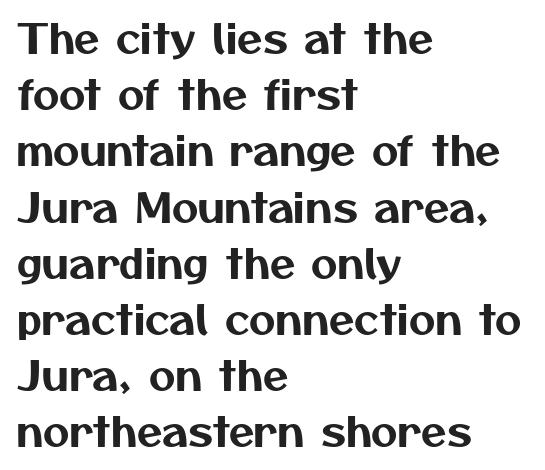
Character widths vary here, with narrow letters taking less room than wide ones. The space between consecutive lines is moderate. Descender tails drop into unmarked territory. Compared with a centered layout, this one pins lines to the left instead. The rendering keeps characters at their native spacing. Is this a sans? Yes — the strokes have no serifs.
